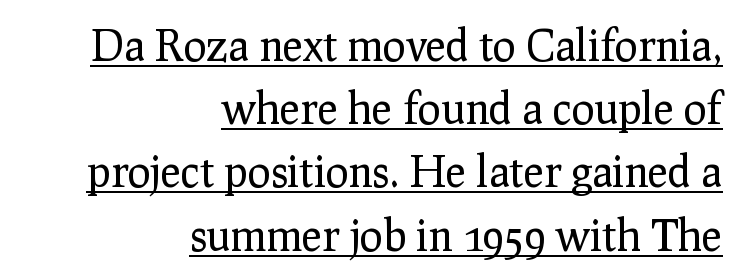
The passage shown has conventional tracking throughout. Weight class: somewhere from thin through regular. It's the straight-up-and-down kind of type. Notice how descenders clear the ascenders below comfortably — that's standard leading.
